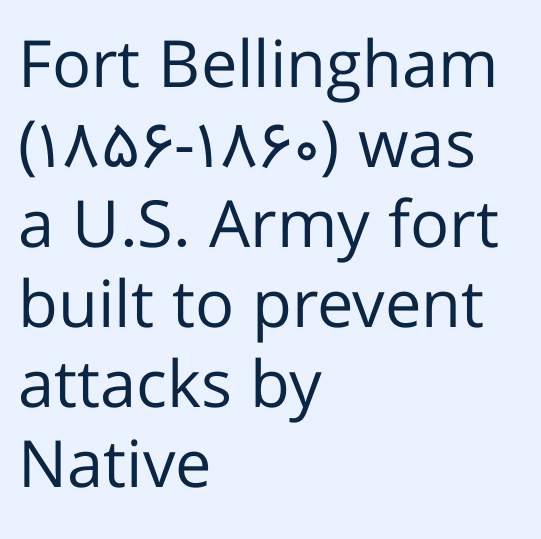
A typesetter would call this proportional, since set widths differ per character. Heaviness? Minimal to ordinary, like unemphasized prose. Characters remain perfectly vertical along every line. This sample uses plain, unmodified letter spacing. The space directly below the letters is spotless. Note: no serifs on the glyphs.
